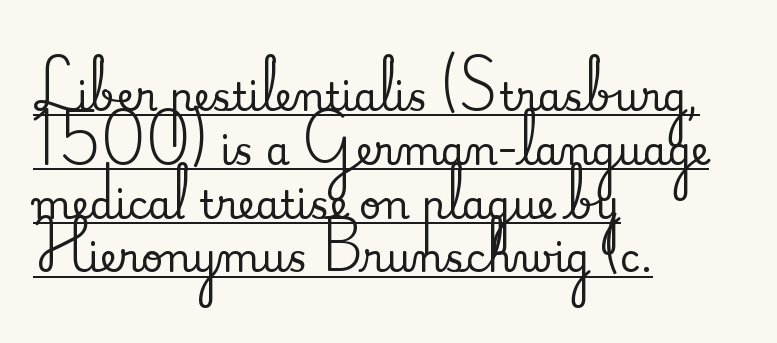
{"serif": "yes", "italic": "no", "width": "normal", "stroke_contrast": "medium", "x_height": "small", "monospaced": "no", "underline": "yes", "align": "left", "line_spacing": "normal", "line_spacing_ratio": 1.38, "letter_spacing": "normal", "letter_spacing_em": 0.0, "glyph_px": 39}
